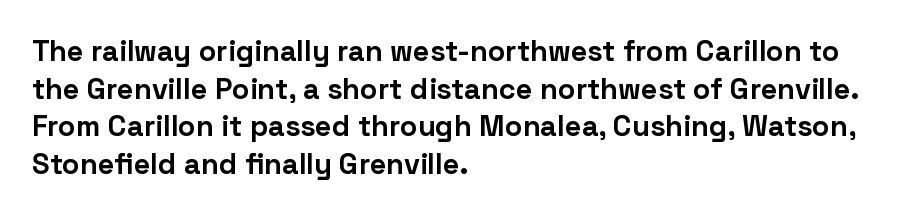
The image shows 29 px bold sans-serif type, upright; set left-aligned, normal line spacing (1.3x), normal letter spacing, not underlined; low stroke contrast and a medium x-height.
